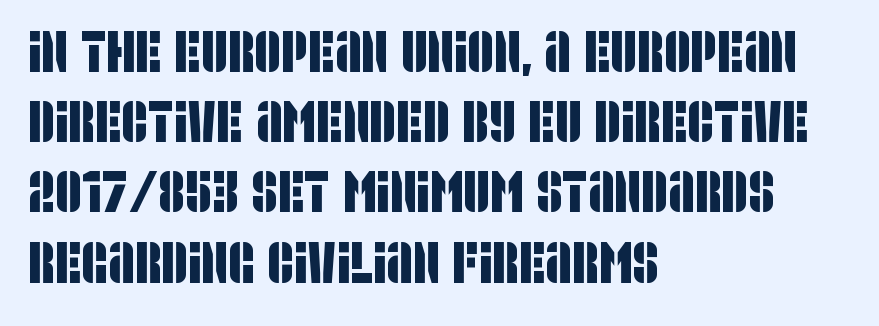
The image shows 58 px condensed sans-serif type; set left-aligned, line spacing 1.21x, normal letter spacing, not underlined; low stroke contrast and a large x-height.
